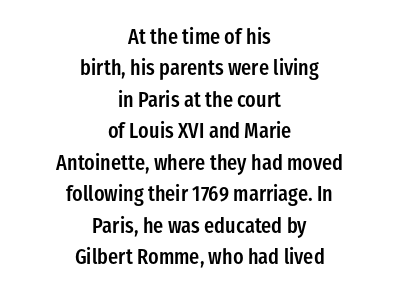
{"italic": "no", "bold": "semi", "underline": "no", "align": "center", "line_spacing": "normal", "line_spacing_ratio": 1.5, "letter_spacing": "normal", "letter_spacing_em": 0.0, "glyph_px": 21}
